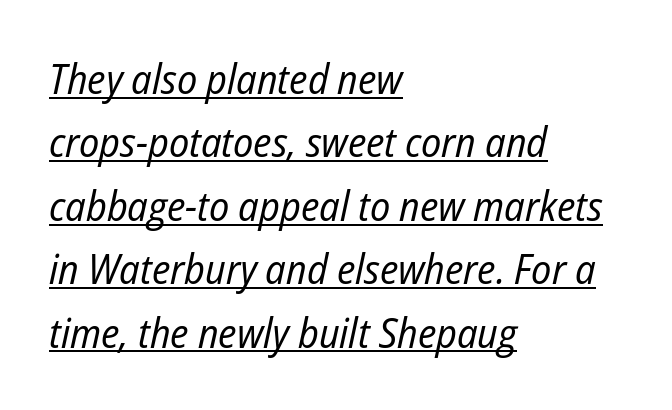
The image shows 42 px regular-weight, condensed type, italic (leaning right); set left-aligned, normal line spacing (1.51x), normal letter spacing, underlined; low stroke contrast and a medium x-height.
